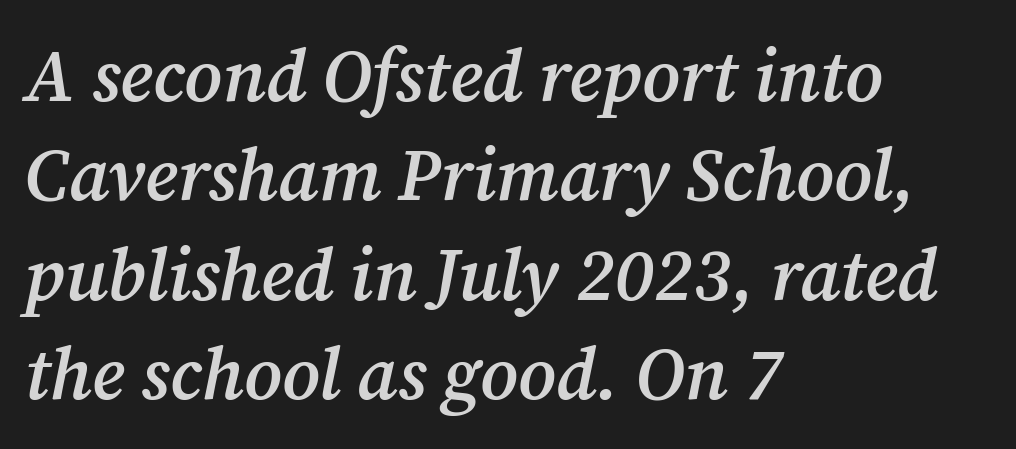
{"serif": "yes", "italic": "yes", "lean": "right", "slant_degrees": 12, "bold": "semi", "weight": "semibold", "width": "normal", "stroke_contrast": "medium", "x_height": "medium", "monospaced": "no", "underline": "no", "align": "left", "line_spacing": "normal", "line_spacing_ratio": 1.36, "letter_spacing": "normal", "letter_spacing_em": 0.0, "glyph_px": 73}
